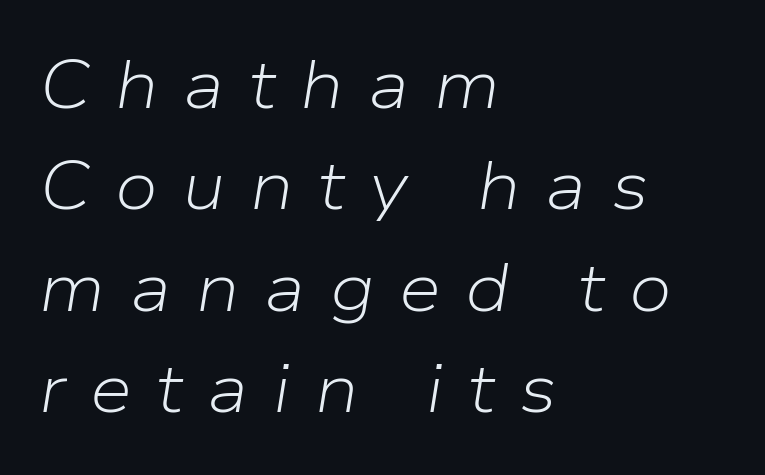
Line starts are locked; line ends wander. The rendering inserts visible extra space after every character. Check under the words: just untouched page. The font's italic variant was chosen for this text. Is the stroke heavy? The answer is a plain regular-or-lighter.
